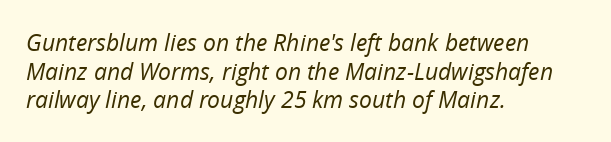
The ragged edge is on the right, which tells us the setting is flush left. Honestly, the letter spacing is just normal — you wouldn't notice it. The lettering tilts uniformly, giving the passage an italic look. A quiet, ordinary-to-light weight characterises the typeface. Anything drawn beneath the words? Only blank space.
